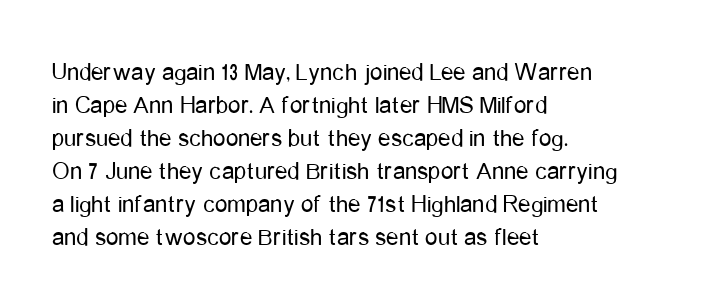
The setting favours the left margin, as ordinary paragraphs usually do. The letters stand upright; this is a roman face. Does the leading feel generous? No, just average. The passage shown has conventional tracking throughout. Each stroke keeps to a modest, everyday thickness or less.
